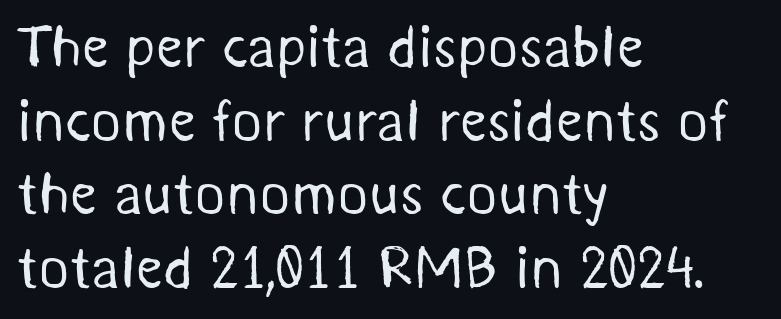
{"serif": "no", "bold": "no", "weight": "regular", "width": "normal", "stroke_contrast": "medium", "x_height": "medium", "monospaced": "no", "underline": "no", "align": "left", "line_spacing": "normal", "line_spacing_ratio": 1.25, "letter_spacing": "normal", "letter_spacing_em": 0.0, "glyph_px": 59}
